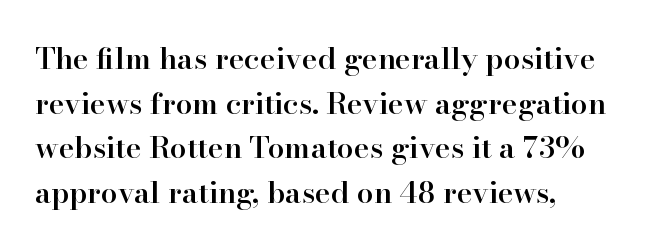
The image shows 30 px semibold serif type, upright; set left-aligned, normal line spacing (1.49x), normal letter spacing, not underlined; high stroke contrast and a small x-height.
